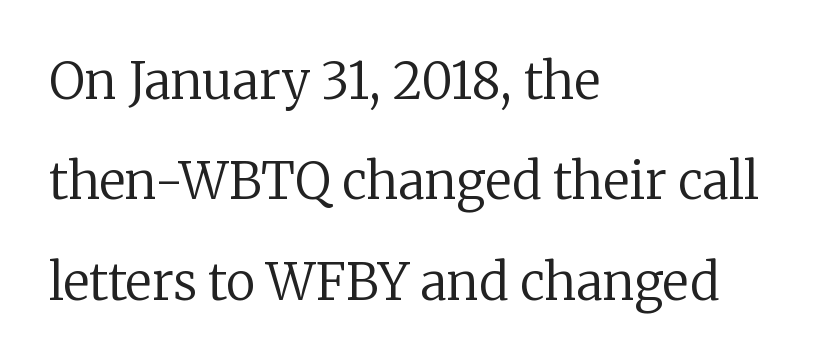
The image shows 50 px regular-weight serif type, upright; set left-aligned, loose line spacing (2.01x), normal letter spacing, not underlined; low stroke contrast and a medium x-height.
